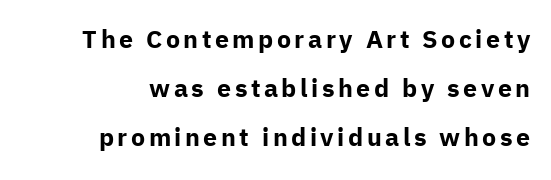
Q: Is the text bold? A: Yes.
Q: Is the text italic (slanted)? A: No, it is upright.
Q: Is the text underlined? A: No.
Q: How is the paragraph aligned? A: Right-aligned.
Q: Is the spacing between lines tight, normal or loose? A: Loose.
